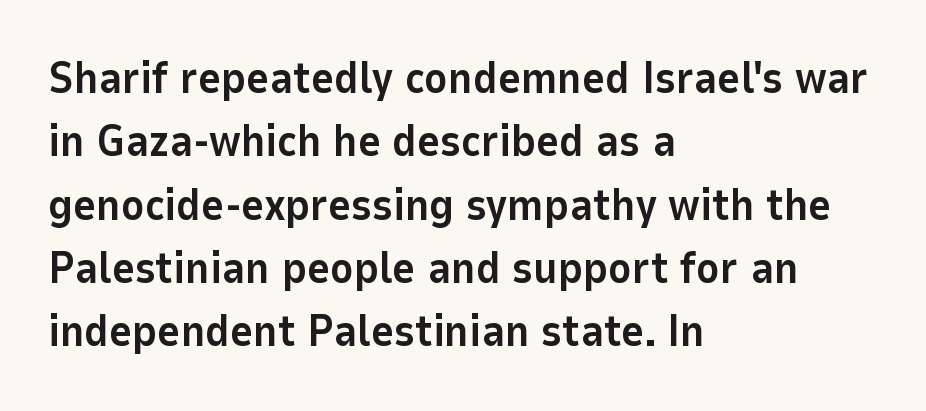
Where is the straight margin? On the left. The lettering holds an erect, upright posture throughout. Note the varied advance widths — an 'i' is clearly narrower than an 'm'. The space beneath each line is pristine and unruled. Check where the strokes stop: nothing finishes them off — pure sans.
